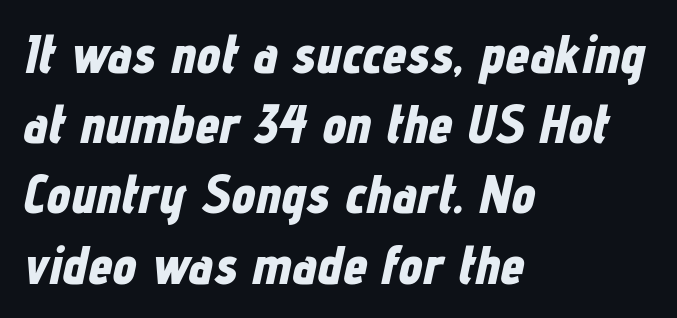
These lines are rendered in a variable-pitch font. Compared with an ordinary text face, these strokes are far heavier — a full bold. If you drew a ruler down the left edge, every line would touch it. Rendered with sloped, italic letterforms. Normally led — the rows are evenly, conventionally spaced. Nobody touched the tracking dial on this one.
